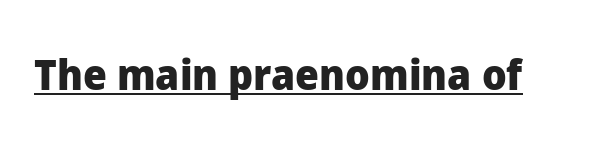
The image shows 42 px heavy sans-serif type, upright; set normal letter spacing, underlined; low stroke contrast and a medium x-height.
